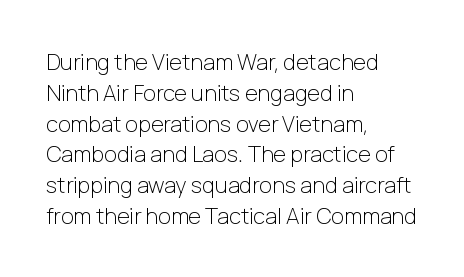
Summary of vertical rhythm: regular, with standard interline spacing. Short note: letters normally spaced. The font's upright variant was chosen for this text. Casual observation: everything's shoved over to the left.
